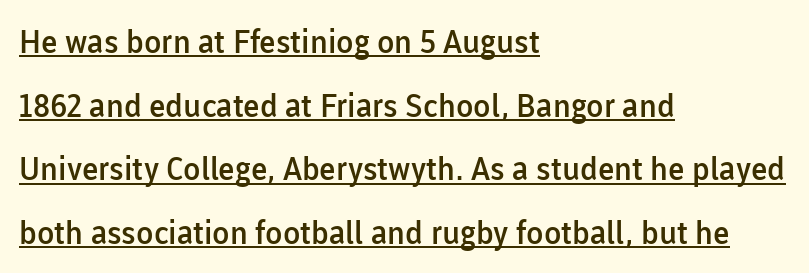
{"serif": "no", "italic": "no", "bold": "semi", "weight": "semibold", "width": "normal", "stroke_contrast": "low", "x_height": "medium", "monospaced": "no", "underline": "yes", "align": "left", "line_spacing": "loose", "line_spacing_ratio": 1.99, "letter_spacing": "normal", "letter_spacing_em": 0.0, "glyph_px": 32}
